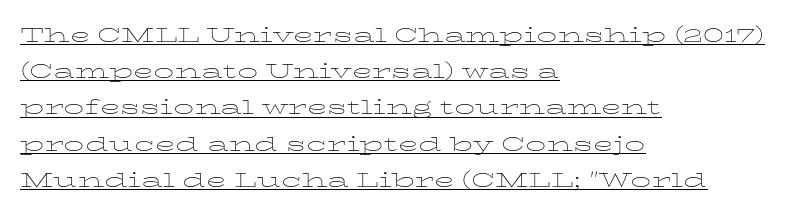
The image shows 27 px text type, upright; set left-aligned, normal line spacing (1.34x), normal letter spacing, underlined.
